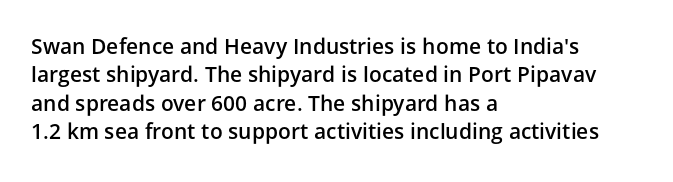
{"italic": "no", "bold": "semi", "underline": "no", "align": "left", "line_spacing": "normal", "line_spacing_ratio": 1.35, "letter_spacing": "normal", "letter_spacing_em": 0.0, "glyph_px": 21}
